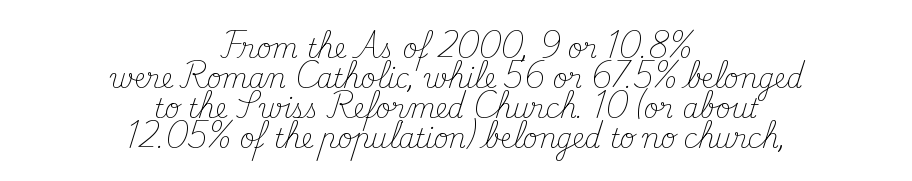
These lines keep a tight, regular rhythm from letter to letter. Anything drawn beneath the words? Only blank space. Is this a heavy cut? Hardly; it is regular or lighter. Centered paragraph, ragged on both sides.
